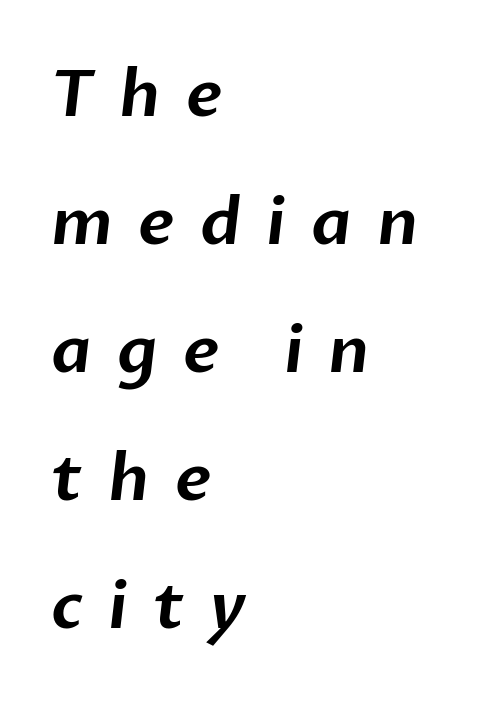
The image shows 65 px sans-serif type; set left-aligned, loose line spacing (1.97x), unusually wide letter spacing (+0.39 em), not underlined; low stroke contrast and a medium x-height.
